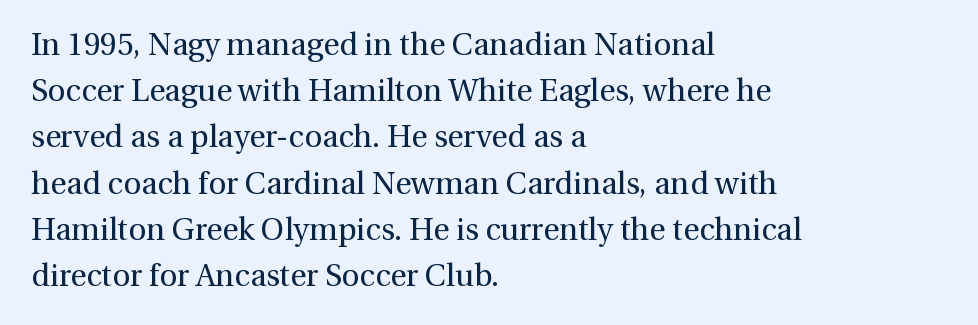
Is this a heavy cut? Hardly; it is regular or lighter. The face used here is proportionally spaced, like ordinary book or web type. Descenders are the only things crossing below the line. What kind of face is this? One with serifs. The letters stand straight up with perfectly vertical stems.
